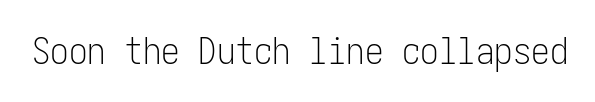
Q: Is the text bold? A: No.
Q: Is the text italic (slanted)? A: No, it is upright.
Q: Is the typeface a serif or a sans-serif typeface? A: Sans-serif.
Q: Is the text underlined? A: No.
Q: Is the spacing between letters normal or unusually wide? A: Normal.
Q: Width (condensed, normal, or wide)? A: Condensed.
Q: Stroke contrast? A: Low.
Q: x-height? A: Medium.
